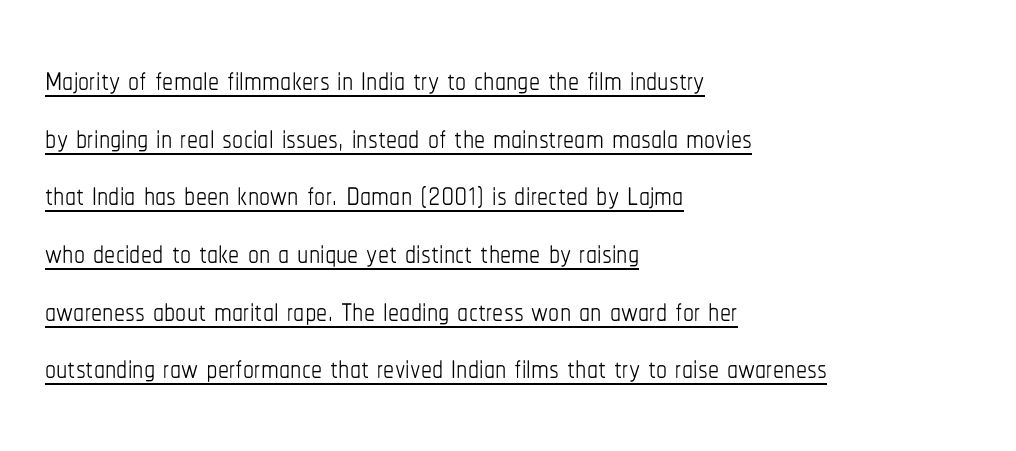
{"italic": "no", "bold": "no", "weight": "thin", "width": "condensed", "stroke_contrast": "low", "x_height": "medium", "monospaced": "no", "underline": "yes", "align": "left", "line_spacing": "normal", "line_spacing_ratio": 1.31, "letter_spacing": "normal", "letter_spacing_em": 0.0, "glyph_px": 44}
